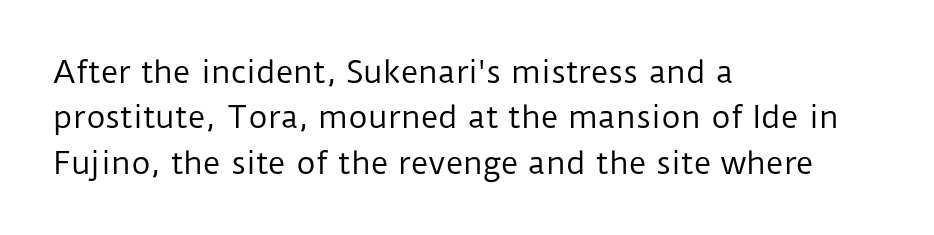
{"serif": "no", "italic": "no", "bold": "no", "weight": "regular", "width": "normal", "stroke_contrast": "low", "x_height": "medium", "monospaced": "no", "underline": "no", "align": "left", "line_spacing": "normal", "line_spacing_ratio": 1.51, "letter_spacing": "normal", "letter_spacing_em": 0.0, "glyph_px": 30}
